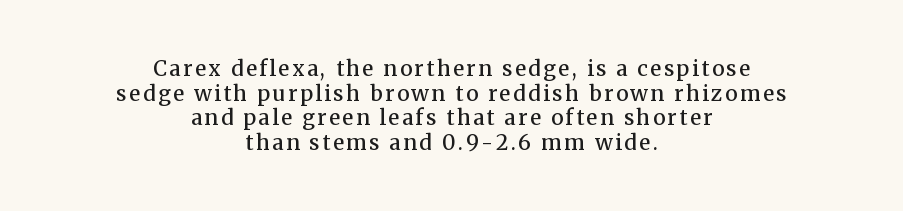
{"italic": "no", "bold": "semi", "underline": "no", "align": "center", "line_spacing_ratio": 1.17, "glyph_px": 21}
